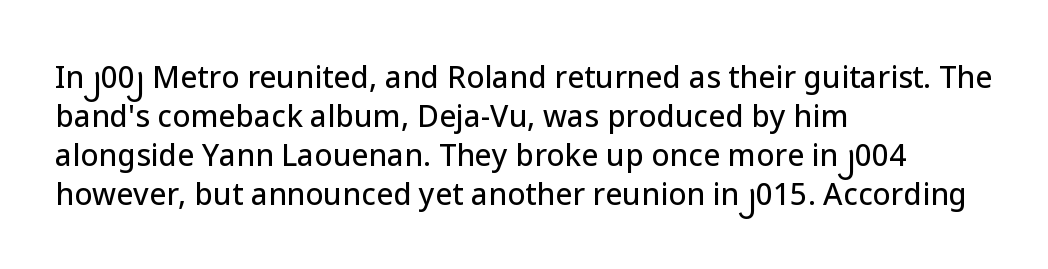
Q: Is the text italic (slanted)? A: No, it is upright.
Q: Is the typeface a serif or a sans-serif typeface? A: Sans-serif.
Q: Is the text underlined? A: No.
Q: How is the paragraph aligned? A: Left-aligned.
Q: Is the spacing between letters normal or unusually wide? A: Normal.
Q: Is the spacing between lines tight, normal or loose? A: Normal.
Q: Width (condensed, normal, or wide)? A: Normal.
Q: Stroke contrast? A: Low.
Q: x-height? A: Medium.
Q: Monospaced? A: No.
